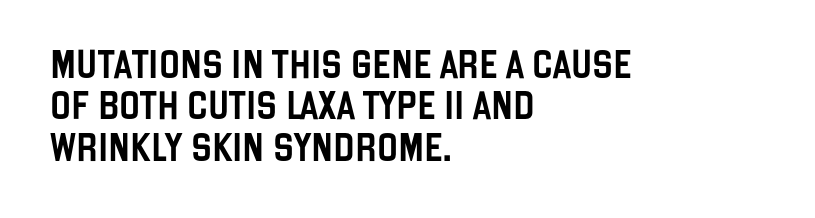
The strip under each line holds only bare page. The paragraph has a hard left edge and a soft right edge. In terms of posture, this sample is upright. The letters advance in unequal steps, a hallmark of proportional type. Is there much room between lines? A standard amount, neither cramped nor airy.
